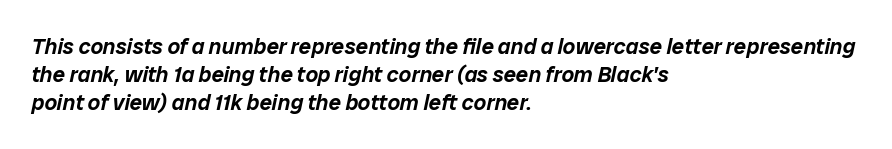
Q: Is the text italic (slanted)? A: Yes, it leans right by about 12 degrees.
Q: Is the text underlined? A: No.
Q: How is the paragraph aligned? A: Left-aligned.
Q: Is the spacing between letters normal or unusually wide? A: Normal.
Q: Is the spacing between lines tight, normal or loose? A: Normal.
